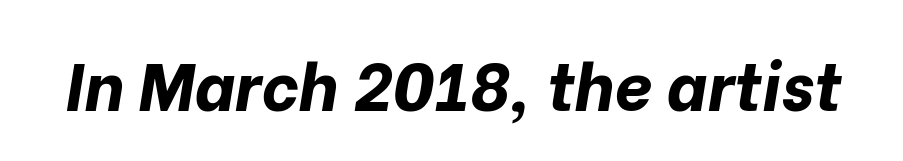
The image shows 66 px bold type, italic (leaning right); set normal letter spacing, not underlined; low stroke contrast and a medium x-height.
